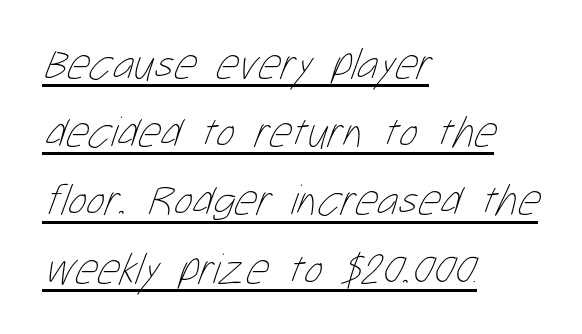
Q: Is the text bold? A: No.
Q: Is the text underlined? A: Yes.
Q: How is the paragraph aligned? A: Left-aligned.
Q: Is the spacing between letters normal or unusually wide? A: Normal.
Q: Is the spacing between lines tight, normal or loose? A: Normal.
Q: Width (condensed, normal, or wide)? A: Condensed.
Q: Stroke contrast? A: Low.
Q: x-height? A: Medium.
Q: Monospaced? A: No.
